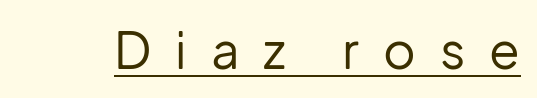
The image shows 50 px regular-weight sans-serif type, upright; set unusually wide letter spacing (+0.48 em), underlined; low stroke contrast and a medium x-height.
